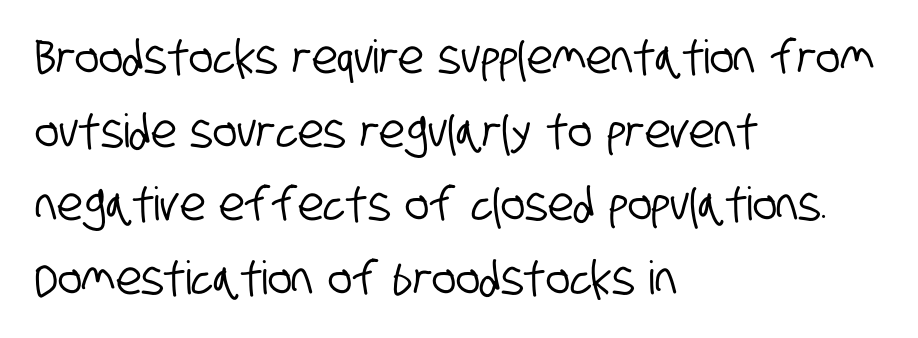
{"serif": "no", "width": "condensed", "stroke_contrast": "low", "x_height": "large", "monospaced": "no", "underline": "no", "align": "left", "line_spacing": "normal", "line_spacing_ratio": 1.6, "letter_spacing": "normal", "letter_spacing_em": 0.0, "glyph_px": 46}
